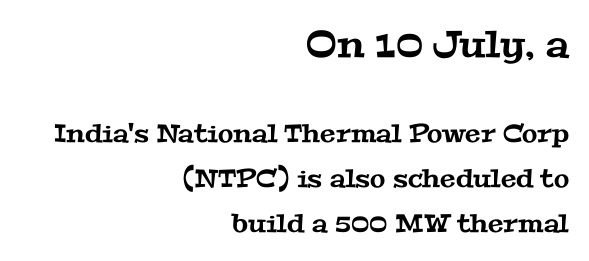
Q: Is the typeface a serif or a sans-serif typeface? A: Serif.
Q: Is the text underlined? A: No.
Q: How is the paragraph aligned? A: Right-aligned.
Q: Is the spacing between letters normal or unusually wide? A: Normal.
Q: Which block of text is set in a larger size, the first (top) or the second (bottom)? A: The first (top) one.
Q: Width (condensed, normal, or wide)? A: Wide.
Q: Stroke contrast? A: Medium.
Q: x-height? A: Medium.
Q: Monospaced? A: No.
